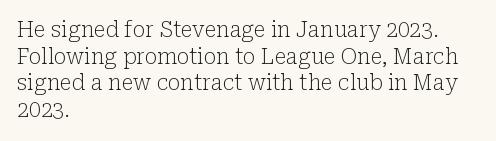
The image shows 21 px text type, upright; set left-aligned, normal line spacing (1.27x), normal letter spacing, not underlined.
